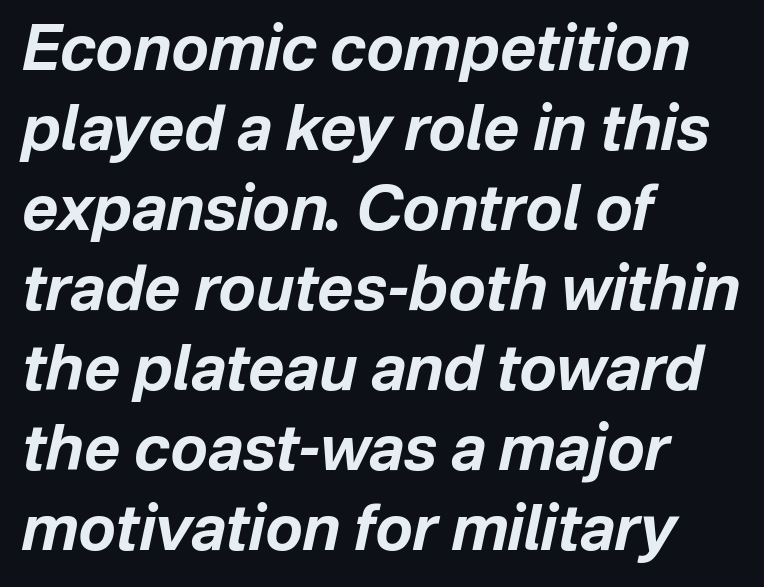
Q: Is the text bold? A: Yes.
Q: Is the text italic (slanted)? A: Yes, it leans right by about 12 degrees.
Q: Is the text underlined? A: No.
Q: How is the paragraph aligned? A: Left-aligned.
Q: Is the spacing between letters normal or unusually wide? A: Normal.
Q: Is the spacing between lines tight, normal or loose? A: Normal.
Q: Width (condensed, normal, or wide)? A: Normal.
Q: Stroke contrast? A: Low.
Q: x-height? A: Medium.
Q: Monospaced? A: No.
